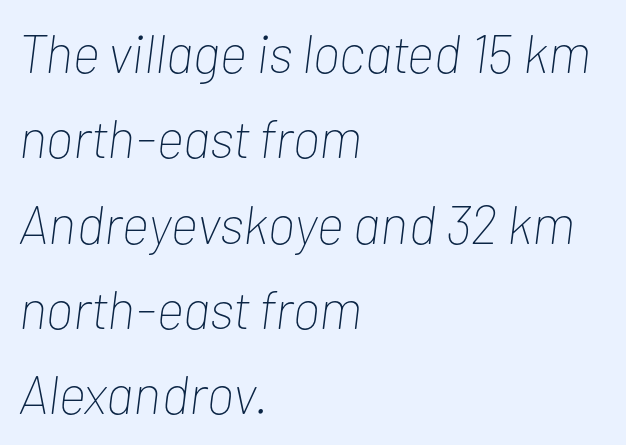
{"italic": "yes", "lean": "right", "slant_degrees": 7, "bold": "no", "weight": "thin", "width": "condensed", "stroke_contrast": "low", "x_height": "medium", "monospaced": "no", "underline": "no", "align": "left", "line_spacing": "normal", "line_spacing_ratio": 1.58, "letter_spacing": "normal", "letter_spacing_em": 0.0, "glyph_px": 54}
